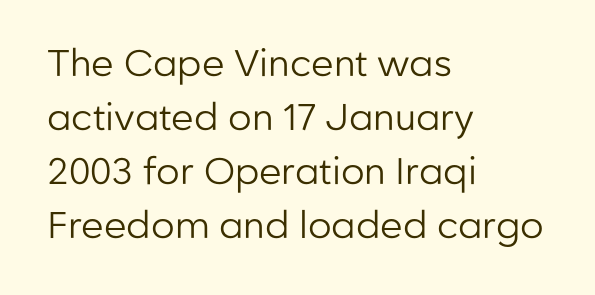
The image shows 37 px regular-weight sans-serif type, upright; set left-aligned, normal line spacing (1.46x), normal letter spacing, not underlined; low stroke contrast and a medium x-height.
